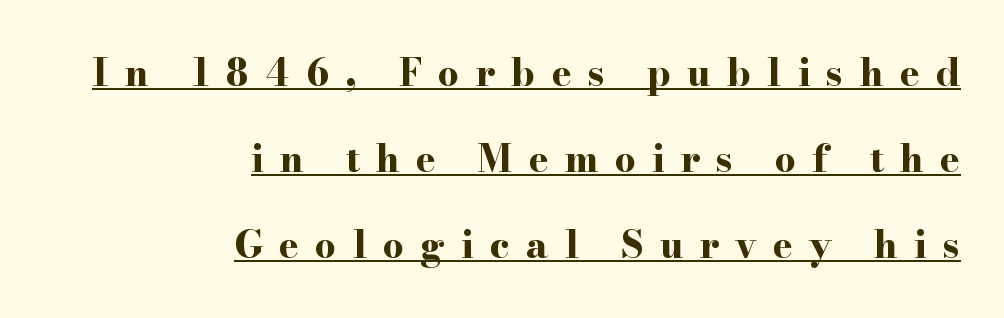
Does the weight exceed regular? Yes, all the way to bold. Is the block centered? No — it sits flush against the right margin. The lettering is marked with a stroke running underneath it. Is this a fixed-width face? No — the glyphs have proportional, varying widths.
